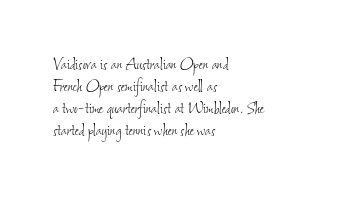
Q: Is the text bold? A: No.
Q: Is the text underlined? A: No.
Q: How is the paragraph aligned? A: Left-aligned.
Q: Is the spacing between letters normal or unusually wide? A: Normal.
Q: Is the spacing between lines tight, normal or loose? A: Tight.
